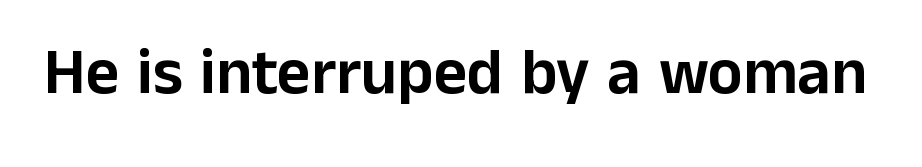
The image shows 65 px sans-serif type, upright; set normal letter spacing, not underlined; low stroke contrast and a medium x-height.
